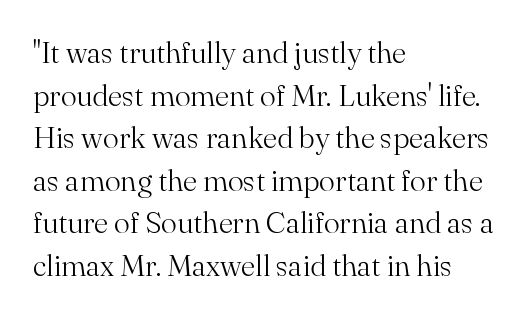
In terms of posture, this sample is upright. Each row of text sits above clean, open space. Each letter keeps its own natural width here, so spacing adapts to shape. The paragraph shown leans on its left margin.
